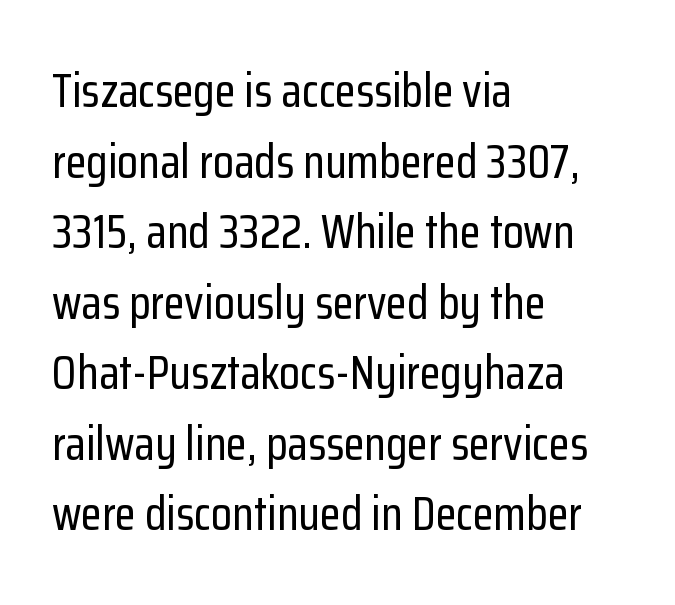
The designer went with a sans here, leaving each stem footless. The zone under the glyphs is completely vacant. The lettering stays uniformly vertical, giving the passage a roman look. Notice how descenders clear the ascenders below comfortably — that's standard leading. How are the letters spaced? Ordinarily, with no added tracking.
